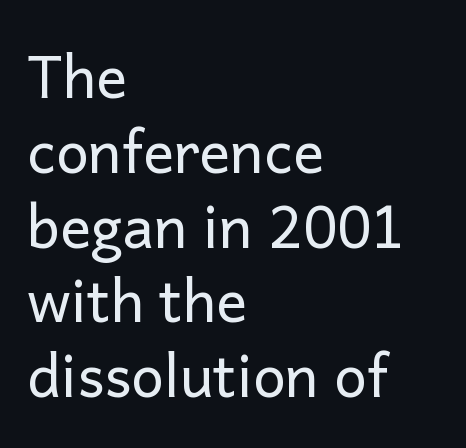
The image shows 58 px regular-weight sans-serif type, upright; set left-aligned, normal line spacing (1.29x), normal letter spacing, not underlined; low stroke contrast and a medium x-height.
